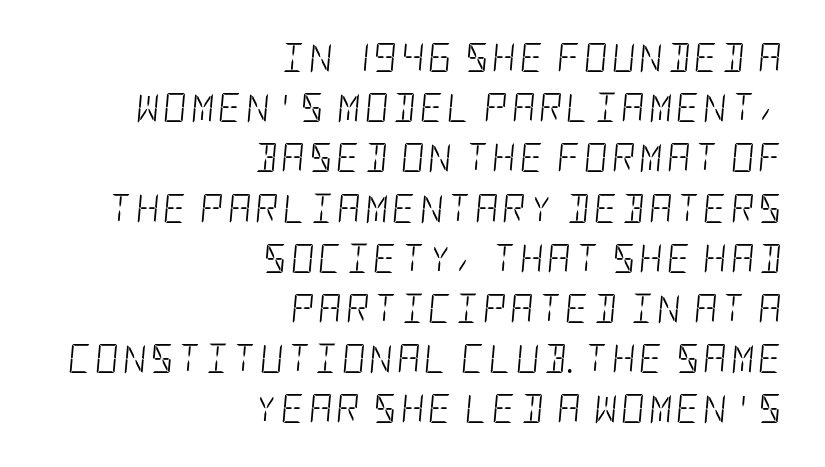
The image shows 29 px light, condensed type, italic (leaning right); set right-aligned, line spacing 1.73x, not underlined; low stroke contrast and a large x-height.
